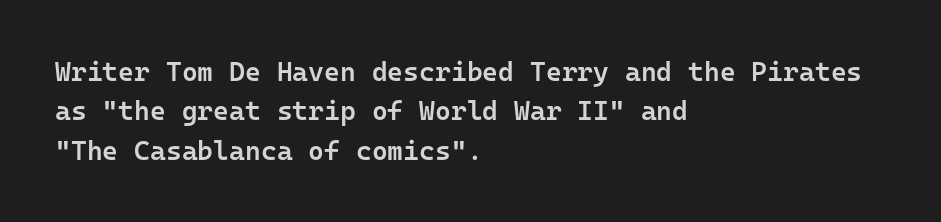
The image shows 27 px text type, upright; set left-aligned, normal line spacing (1.46x), normal letter spacing, not underlined.
